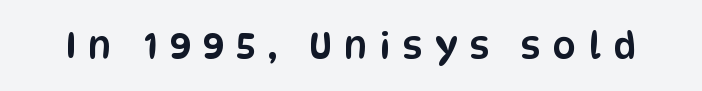
{"serif": "no", "italic": "no", "width": "condensed", "stroke_contrast": "low", "x_height": "large", "monospaced": "no", "underline": "no", "letter_spacing": "wide", "letter_spacing_em": 0.33, "glyph_px": 37}
